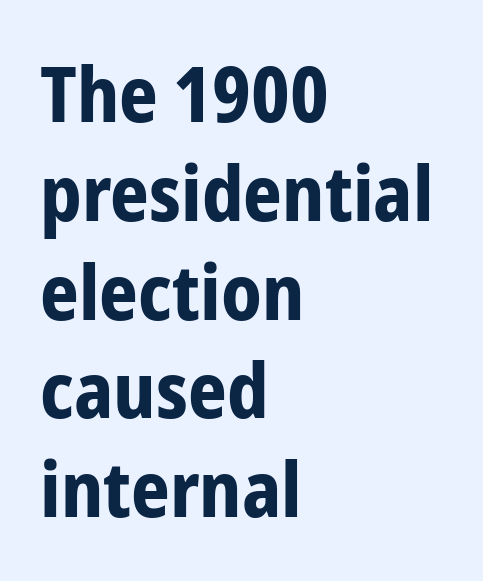
Q: Is the text bold? A: Yes.
Q: Is the text italic (slanted)? A: No, it is upright.
Q: Is the typeface a serif or a sans-serif typeface? A: Sans-serif.
Q: Is the text underlined? A: No.
Q: How is the paragraph aligned? A: Left-aligned.
Q: Is the spacing between letters normal or unusually wide? A: Normal.
Q: Is the spacing between lines tight, normal or loose? A: Normal.
Q: Width (condensed, normal, or wide)? A: Condensed.
Q: Stroke contrast? A: Low.
Q: x-height? A: Medium.
Q: Monospaced? A: No.
